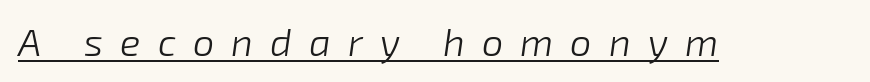
The passage shown has open, widely tracked lettering throughout. The characters are drawn with everyday or finer stroke widths. Do the characters align in a grid? No, the font is proportional. Tall strokes in this sample are angled rather than plumb.
